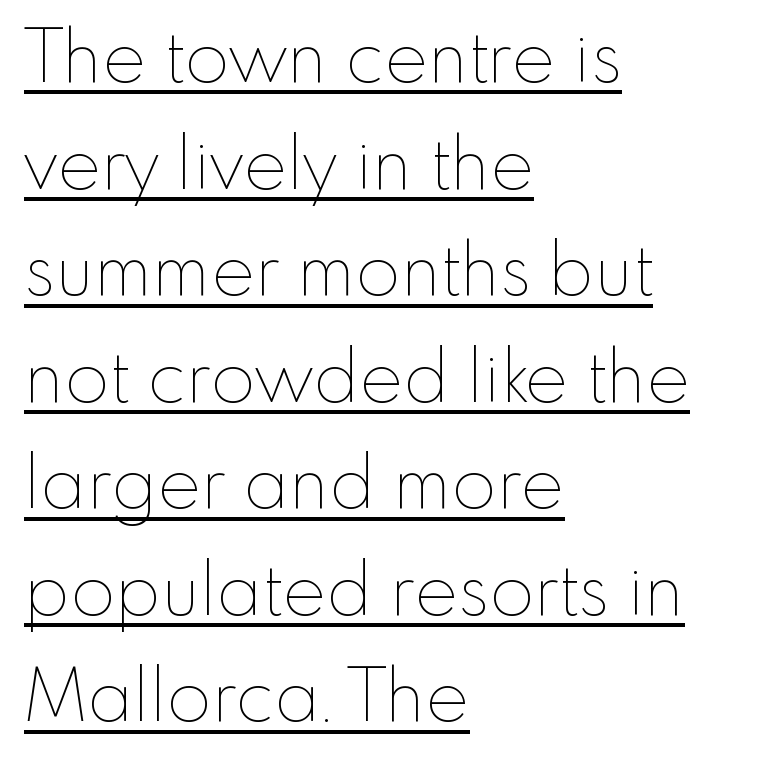
The image shows 73 px thin type, upright; set left-aligned, normal line spacing (1.46x), normal letter spacing, underlined; low stroke contrast and a small x-height.
